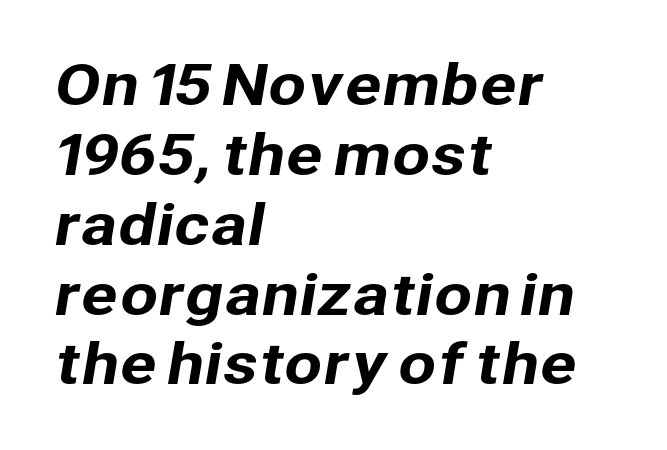
The letters advance in unequal steps, a hallmark of proportional type. You can tell from the bare stems that sans-serif type was used. Leading matches the norm, producing a regular column. All the whitespace from short lines collects on the right. Tracking value appears to be zero — textbook default spacing. Underlining? Definitely not there.
